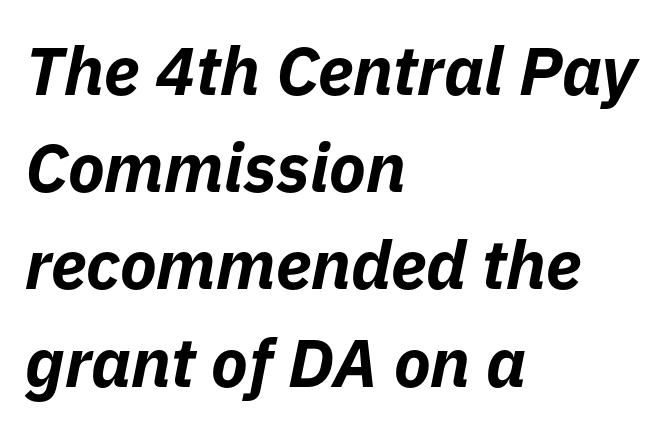
The image shows 68 px bold type, italic (leaning right); set left-aligned, normal line spacing (1.43x), normal letter spacing, not underlined; low stroke contrast and a medium x-height.
